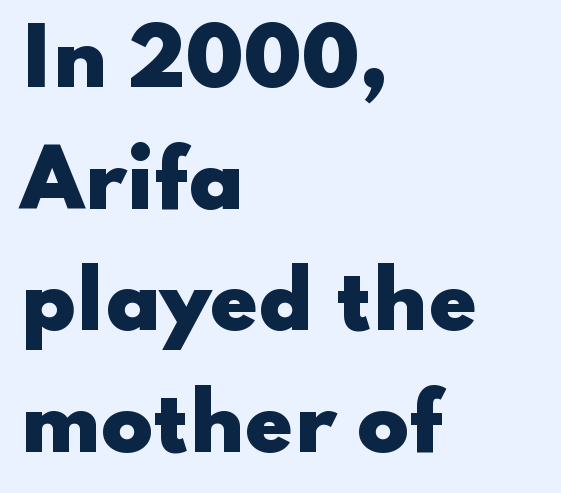
The image shows 77 px heavy, wide sans-serif type, upright; set left-aligned, normal line spacing (1.58x), normal letter spacing, not underlined; low stroke contrast and a small x-height.
